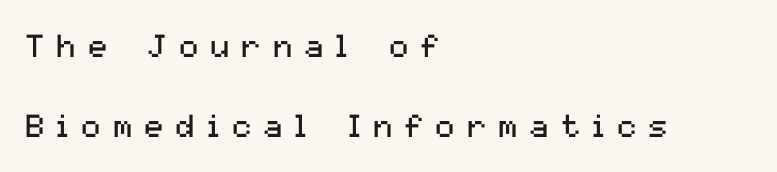
The image shows 32 px regular-weight sans-serif type, upright; set left-aligned, loose line spacing (2.49x), unusually wide letter spacing (+0.38 em), not underlined; medium stroke contrast and a medium x-height.
